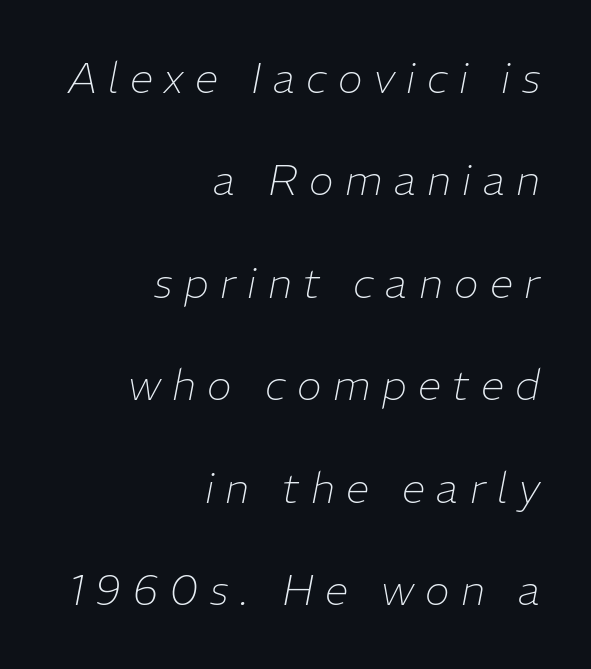
The font's italic variant was chosen for this text. The face used here is proportionally spaced, like ordinary book or web type. Ink coverage per letter is moderate at most. Rows of type keep a wide berth in the vertical direction. Between one letter and the next there's a generous, obvious gap.
